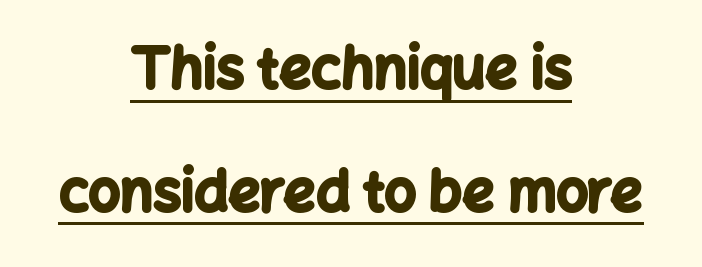
The image shows 56 px bold sans-serif type, upright; set centered, loose line spacing (2.19x), normal letter spacing, underlined; low stroke contrast and a medium x-height.
